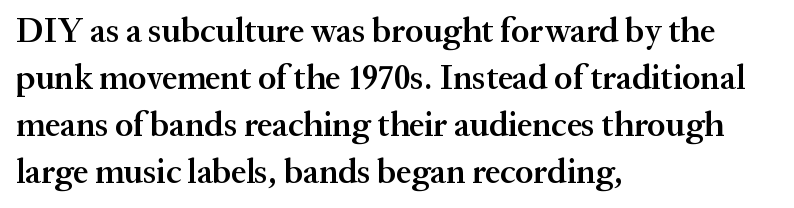
Q: Is the text bold? A: Semi-bold.
Q: Is the text italic (slanted)? A: No, it is upright.
Q: Is the typeface a serif or a sans-serif typeface? A: Serif.
Q: Is the text underlined? A: No.
Q: How is the paragraph aligned? A: Left-aligned.
Q: Is the spacing between letters normal or unusually wide? A: Normal.
Q: Is the spacing between lines tight, normal or loose? A: Normal.
Q: Width (condensed, normal, or wide)? A: Normal.
Q: Stroke contrast? A: Medium.
Q: x-height? A: Medium.
Q: Monospaced? A: No.
